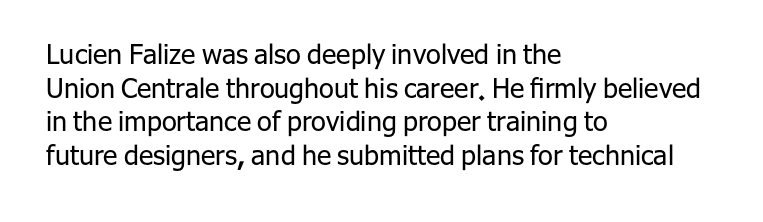
Q: Is the text bold? A: No.
Q: Is the text italic (slanted)? A: No, it is upright.
Q: Is the text underlined? A: No.
Q: How is the paragraph aligned? A: Left-aligned.
Q: Is the spacing between letters normal or unusually wide? A: Normal.
Q: Is the spacing between lines tight, normal or loose? A: Normal.
